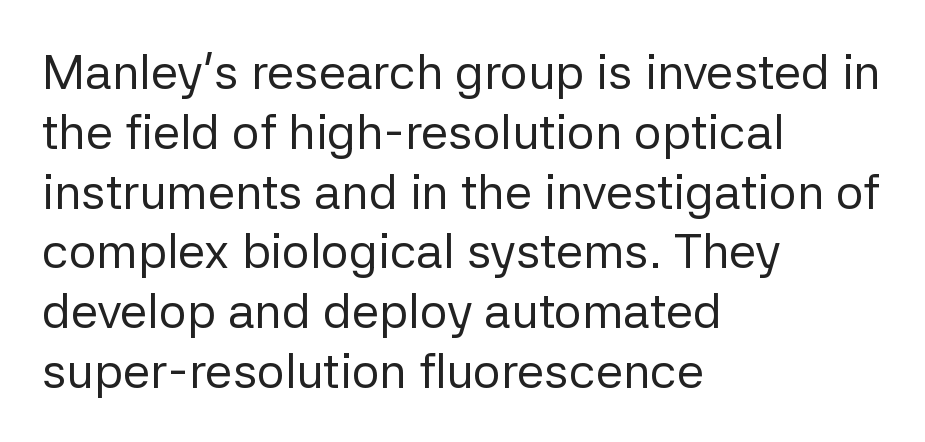
The image shows 49 px regular-weight sans-serif type, upright; set left-aligned, line spacing 1.22x, normal letter spacing, not underlined; low stroke contrast and a medium x-height.
